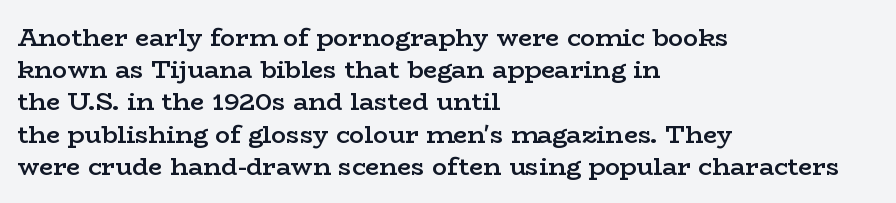
Typesetter's note: demi weight, one step under bold. What's the leading like? Ordinary, nothing unusual. Observe the ordinary spacing: letters are neighbours, not strangers. Anything drawn beneath the words? Only blank space.
